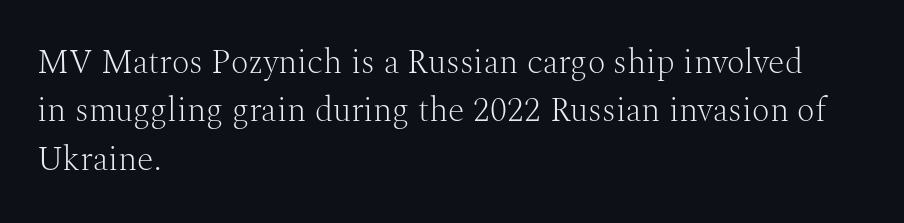
Q: Is the text bold? A: No.
Q: Is the text italic (slanted)? A: No, it is upright.
Q: Is the typeface a serif or a sans-serif typeface? A: Serif.
Q: Is the text underlined? A: No.
Q: How is the paragraph aligned? A: Left-aligned.
Q: Is the spacing between letters normal or unusually wide? A: Normal.
Q: Is the spacing between lines tight, normal or loose? A: Normal.
Q: Width (condensed, normal, or wide)? A: Normal.
Q: Stroke contrast? A: Medium.
Q: x-height? A: Medium.
Q: Monospaced? A: No.
